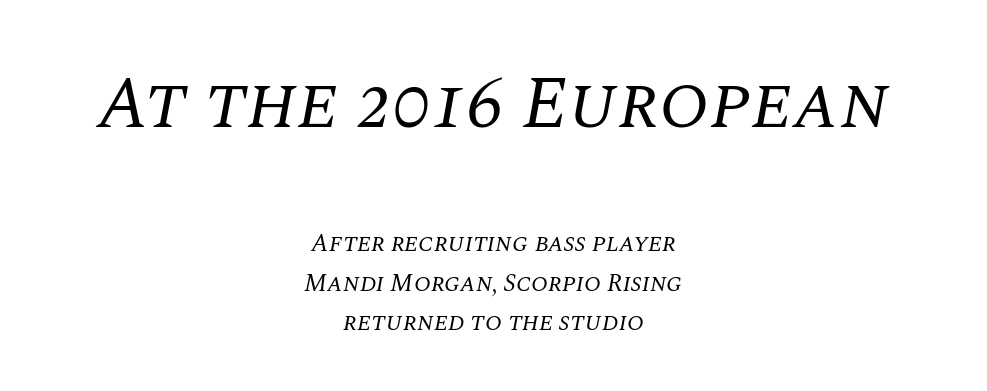
Q: Is the text bold? A: No.
Q: Is the text italic (slanted)? A: Yes, it leans right by about 10 degrees.
Q: Is the typeface a serif or a sans-serif typeface? A: Serif.
Q: Is the text underlined? A: No.
Q: How is the paragraph aligned? A: Centered.
Q: Is the spacing between letters normal or unusually wide? A: Normal.
Q: Is the spacing between lines tight, normal or loose? A: Normal.
Q: Which block of text is set in a larger size, the first (top) or the second (bottom)? A: The first (top) one.
Q: Width (condensed, normal, or wide)? A: Normal.
Q: Stroke contrast? A: Medium.
Q: x-height? A: Large.
Q: Monospaced? A: No.
